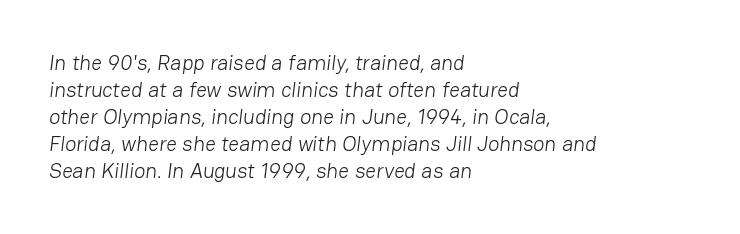
{"bold": "no", "underline": "no", "align": "left", "line_spacing": "normal", "line_spacing_ratio": 1.28, "letter_spacing": "normal", "letter_spacing_em": 0.0, "glyph_px": 21}
